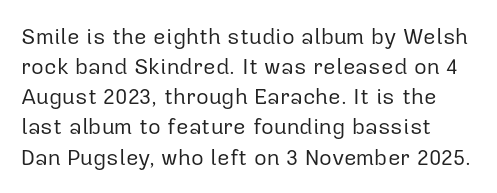
The image shows 22 px text type, upright; set normal line spacing (1.37x), normal letter spacing, not underlined.
